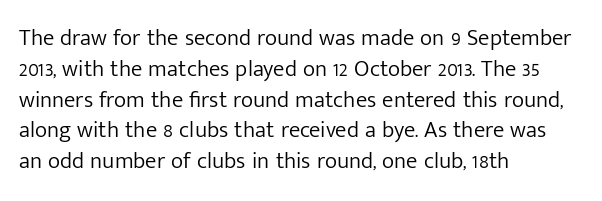
The image shows 23 px text type, upright; set left-aligned, normal line spacing (1.34x), normal letter spacing, not underlined.
